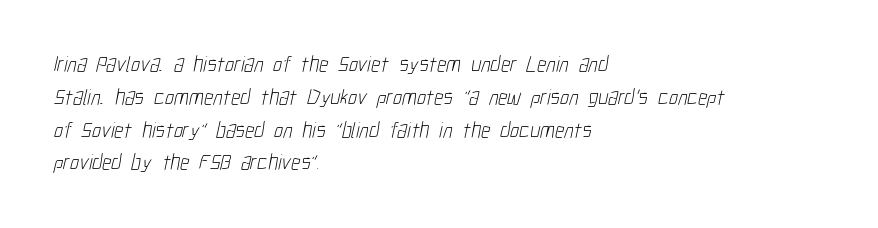
Q: Is the text bold? A: No.
Q: Is the text underlined? A: No.
Q: How is the paragraph aligned? A: Left-aligned.
Q: Is the spacing between letters normal or unusually wide? A: Normal.
Q: Is the spacing between lines tight, normal or loose? A: Normal.
